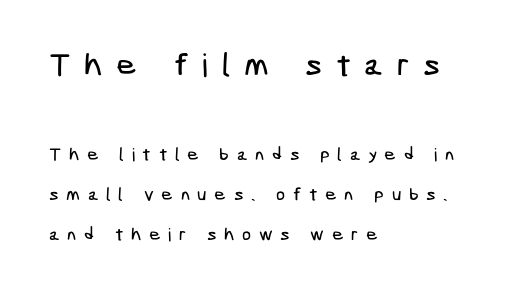
The image shows 32 px condensed sans-serif type; set left-aligned, loose line spacing (2.21x), unusually wide letter spacing (+0.42 em), not underlined; the first (top) block is 1.78x larger; low stroke contrast and a medium x-height.
